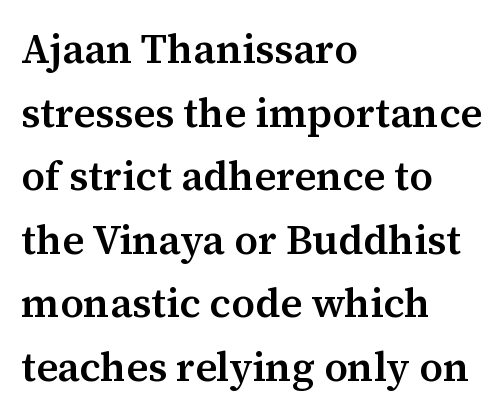
Q: Is the text bold? A: Semi-bold.
Q: Is the text italic (slanted)? A: No, it is upright.
Q: Is the typeface a serif or a sans-serif typeface? A: Serif.
Q: Is the text underlined? A: No.
Q: How is the paragraph aligned? A: Left-aligned.
Q: Is the spacing between letters normal or unusually wide? A: Normal.
Q: Is the spacing between lines tight, normal or loose? A: Normal.
Q: Width (condensed, normal, or wide)? A: Normal.
Q: Stroke contrast? A: Medium.
Q: x-height? A: Medium.
Q: Monospaced? A: No.
